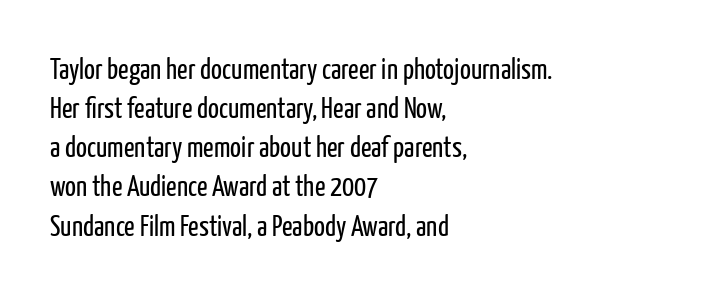
The image shows 29 px regular-weight, condensed sans-serif type, upright; set left-aligned, normal line spacing (1.35x), normal letter spacing, not underlined; low stroke contrast and a medium x-height.
